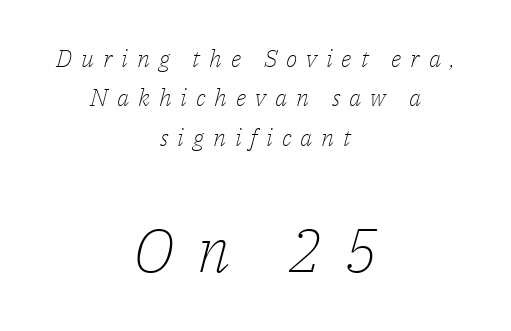
Clear beneath every line of the passage. Quick note: italic. Normally led — the rows are evenly, conventionally spaced. Size contrast runs from small at the top to large at the bottom.
